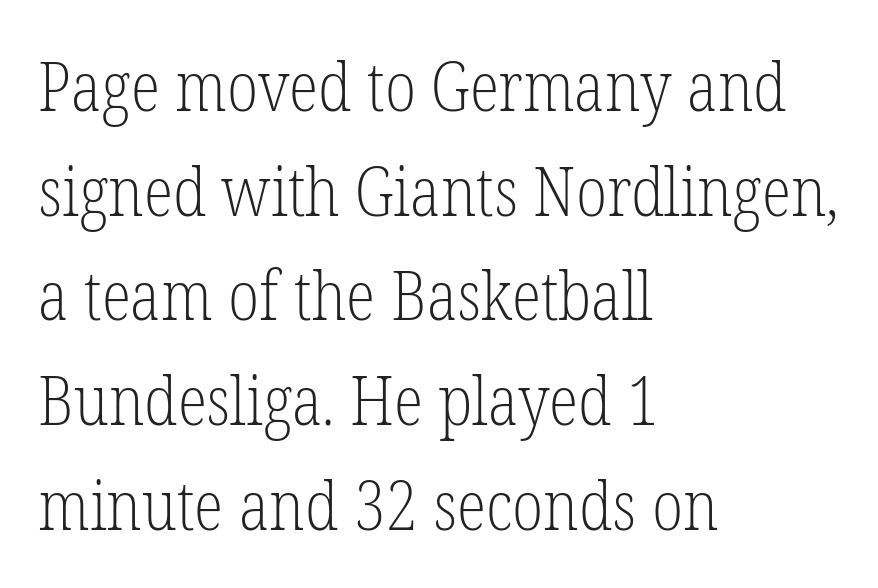
The image shows 68 px light, condensed serif type, upright; set left-aligned, normal line spacing (1.54x), normal letter spacing, not underlined; low stroke contrast and a medium x-height.
